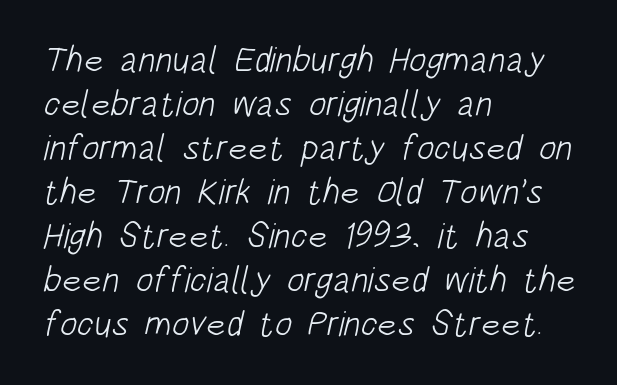
Compared with a centered layout, this one pins lines to the left instead. This sample uses plain, unmodified letter spacing. The letterforms sit at book weight or below. Unmarked baselines from the first word to the last. These lines are composed in type without serifs. Think of a printed novel: that variable character pitch is what you see here.
